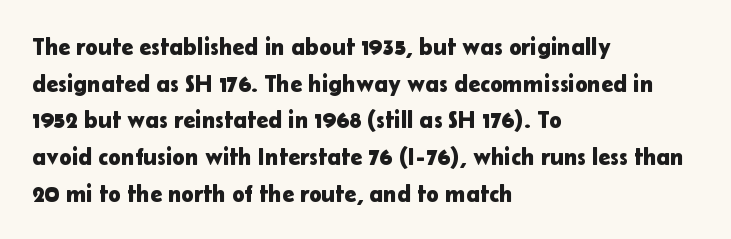
Unlike italic type, these characters show no tilt at all. Glyph-to-glyph distance matches everyday printed text. The line-height multiplier appears to be the usual default. The rag falls on the right side of this text block.
